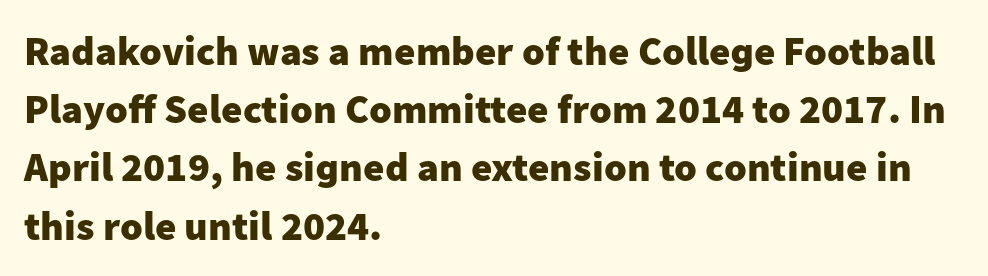
The image shows 41 px heavy sans-serif type, upright; set left-aligned, normal line spacing (1.42x), normal letter spacing, not underlined; low stroke contrast and a medium x-height.
